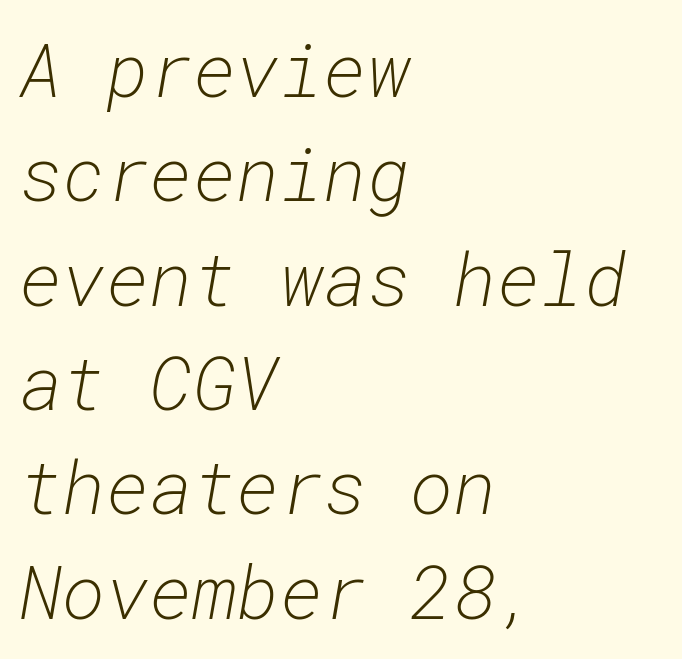
The image shows 74 px light type, italic (leaning right), monospaced; set left-aligned, normal line spacing (1.41x), normal letter spacing, not underlined; low stroke contrast and a medium x-height.
